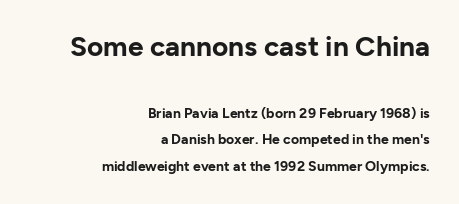
The image shows 28 px bold sans-serif type, upright; set right-aligned, line spacing 1.88x, normal letter spacing, not underlined; the first (top) block is 2.0x larger; low stroke contrast and a medium x-height.
